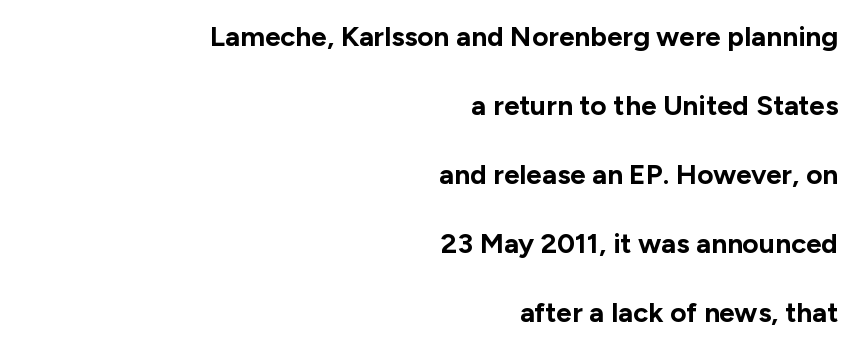
{"serif": "no", "italic": "no", "bold": "yes", "weight": "bold", "width": "normal", "stroke_contrast": "low", "x_height": "medium", "monospaced": "no", "underline": "no", "align": "right", "line_spacing": "loose", "line_spacing_ratio": 2.46, "letter_spacing": "normal", "letter_spacing_em": 0.0, "glyph_px": 28}
